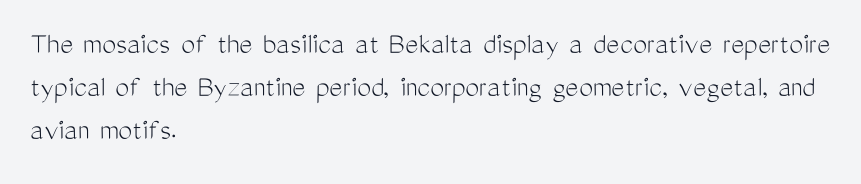
{"serif": "no", "italic": "no", "bold": "no", "weight": "light", "width": "condensed", "stroke_contrast": "medium", "x_height": "medium", "monospaced": "no", "underline": "no", "align": "left", "line_spacing": "normal", "line_spacing_ratio": 1.39, "letter_spacing": "normal", "letter_spacing_em": 0.0, "glyph_px": 31}
